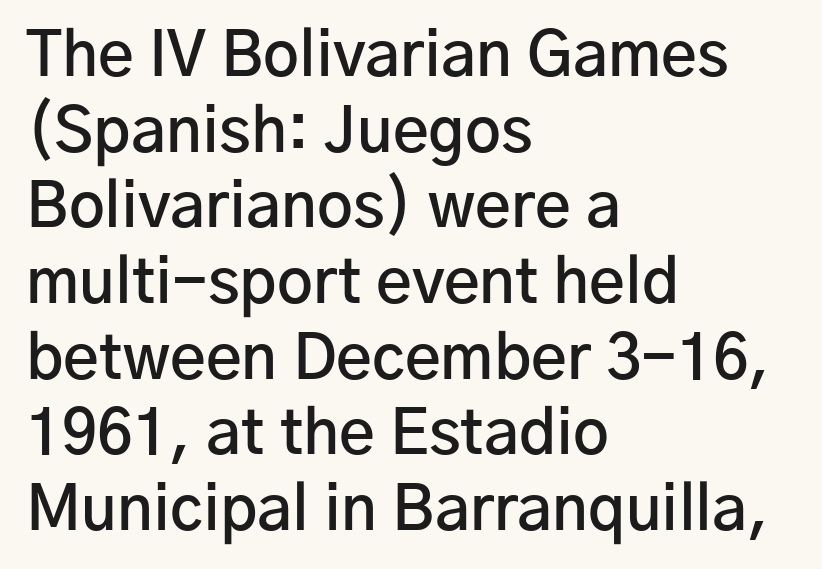
The sample has been set in demibold, a notch under bold. The rag falls on the right side of this text block. Varying glyph widths throughout — classic text-font behaviour. The space directly below the letters is spotless. The gaps between neighbouring characters are ordinary and unremarkable. The designer went with a sans here, leaving each stem footless.
